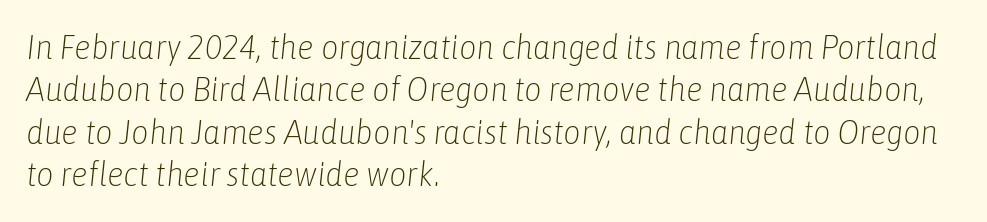
{"italic": "yes", "lean": "right", "slant_degrees": 6, "bold": "no", "weight": "light", "width": "condensed", "stroke_contrast": "low", "x_height": "medium", "monospaced": "no", "underline": "no", "align": "left", "line_spacing": "normal", "line_spacing_ratio": 1.25, "letter_spacing": "normal", "letter_spacing_em": 0.0, "glyph_px": 34}
